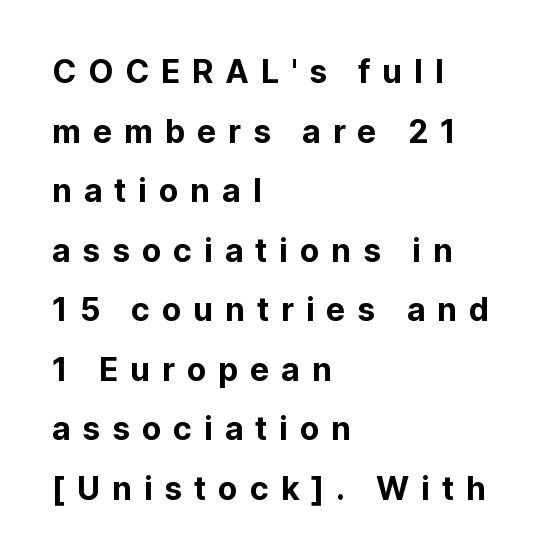
The image shows 32 px sans-serif type, upright; set left-aligned, line spacing 1.86x, unusually wide letter spacing (+0.37 em), not underlined; low stroke contrast and a medium x-height.
